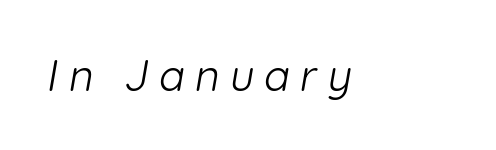
Proportional: the letters do not fall into vertical columns. Inter-character spacing is expanded well beyond the font's built-in metrics. The designer went with a sans here, leaving each stem footless. Words float on clear page, feet unadorned. Nothing heavy about these letters — not bold at all.
